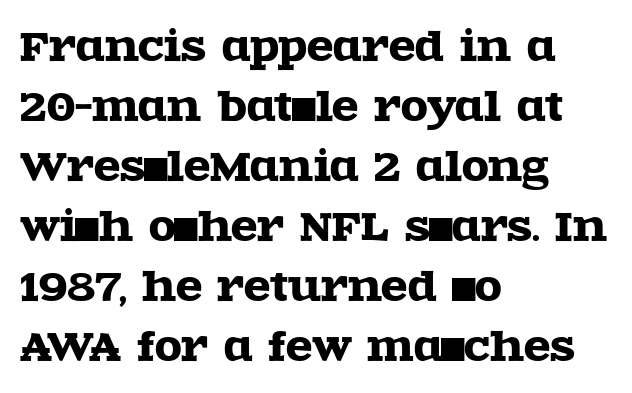
Each letter keeps its own natural width here, so spacing adapts to shape. Regarding leading, the lines here are spaced in the standard way. The specimen reads as upright at a glance. Unlike a clean sans, this face finishes its strokes with serifs. The foot of each line stays bare and open. If you drew a ruler down the left edge, every line would touch it.
